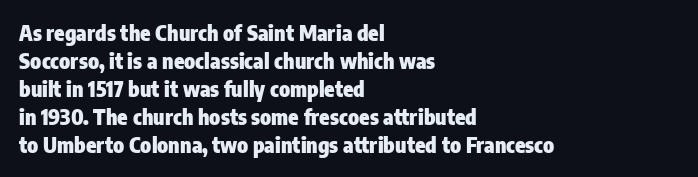
Style check: upright. Reading down the block, your eye returns to a fixed left position each line. This rendering leaves character spacing at its baseline value. Check under the words: just untouched page.
